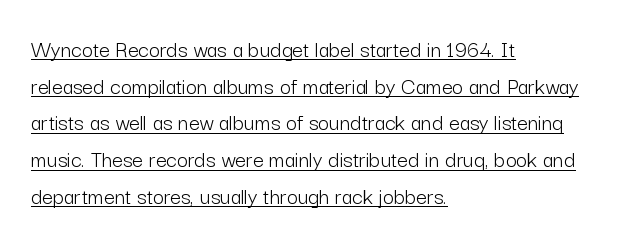
Somebody hit Ctrl+U on this one — the words are underlined. Characters remain perfectly vertical along every line. Reading down the block, your eye returns to a fixed left position each line. The letters sit at their default tracking, neither squeezed nor spread. Summary of vertical rhythm: regular, with standard interline spacing. Stroke mass is kept to a normal reading level or below.
